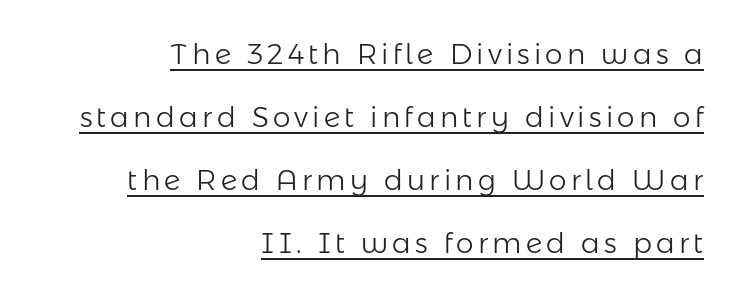
The image shows 28 px light sans-serif type, upright; set right-aligned, loose line spacing (2.25x), underlined; low stroke contrast and a medium x-height.
